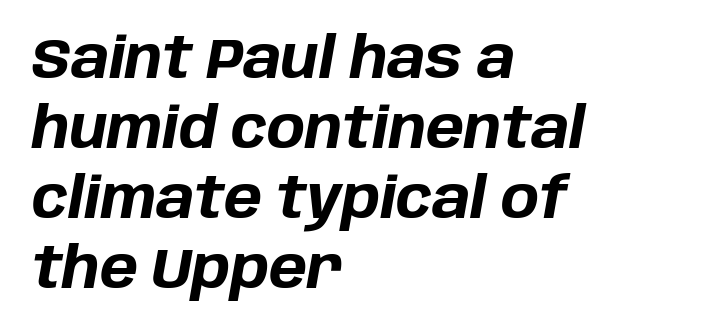
Emphasis-style slanted type is in use. This rendering features lettering with no underline. This sample has the flowing, uneven cadence of proportional lettering. Its strokes are broad and dark, the hallmark of bold type. You could call the tracking neutral — neither tight nor loose.
